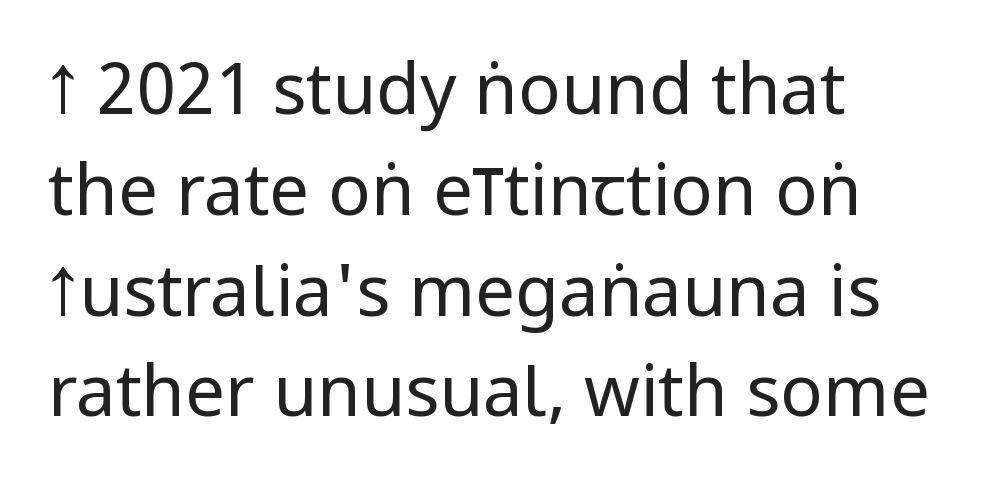
The image shows 71 px regular-weight, condensed sans-serif type, upright; set left-aligned, normal line spacing (1.42x), normal letter spacing, not underlined; low stroke contrast and a large x-height.
